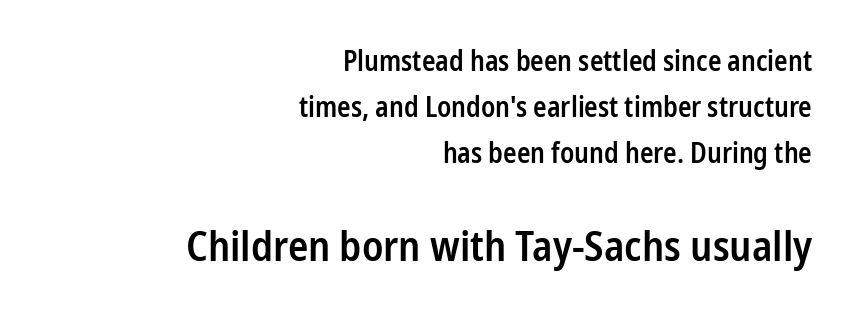
{"serif": "no", "italic": "no", "bold": "semi", "weight": "semibold", "width": "condensed", "stroke_contrast": "low", "x_height": "medium", "monospaced": "no", "underline": "no", "align": "right", "line_spacing": "normal", "line_spacing_ratio": 1.65, "letter_spacing": "normal", "letter_spacing_em": 0.0, "larger_block": "second", "size_ratio": 1.5, "glyph_px": 42}
